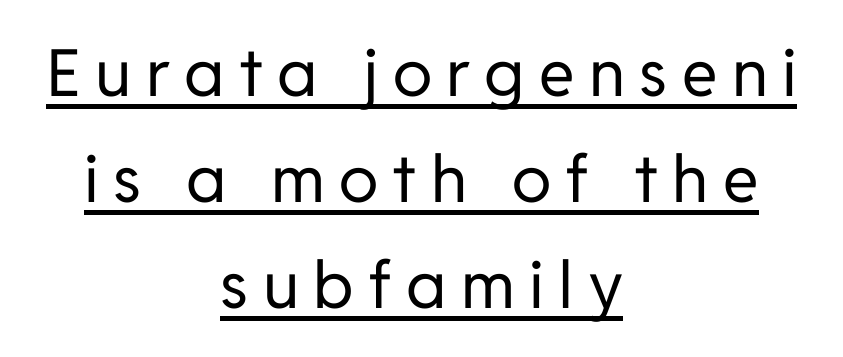
Q: Is the text bold? A: No.
Q: Is the text italic (slanted)? A: No, it is upright.
Q: Is the typeface a serif or a sans-serif typeface? A: Sans-serif.
Q: Is the text underlined? A: Yes.
Q: How is the paragraph aligned? A: Centered.
Q: Is the spacing between letters normal or unusually wide? A: Unusually wide.
Q: Is the spacing between lines tight, normal or loose? A: Normal.
Q: Width (condensed, normal, or wide)? A: Normal.
Q: Stroke contrast? A: Low.
Q: x-height? A: Medium.
Q: Monospaced? A: No.
